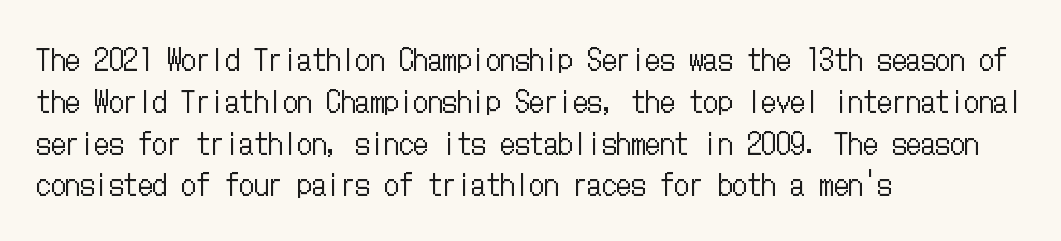
Q: Is the text bold? A: No.
Q: Is the text italic (slanted)? A: No, it is upright.
Q: Is the text underlined? A: No.
Q: How is the paragraph aligned? A: Left-aligned.
Q: Is the spacing between letters normal or unusually wide? A: Normal.
Q: Is the spacing between lines tight, normal or loose? A: Normal.
Q: Width (condensed, normal, or wide)? A: Condensed.
Q: Stroke contrast? A: Low.
Q: x-height? A: Medium.
